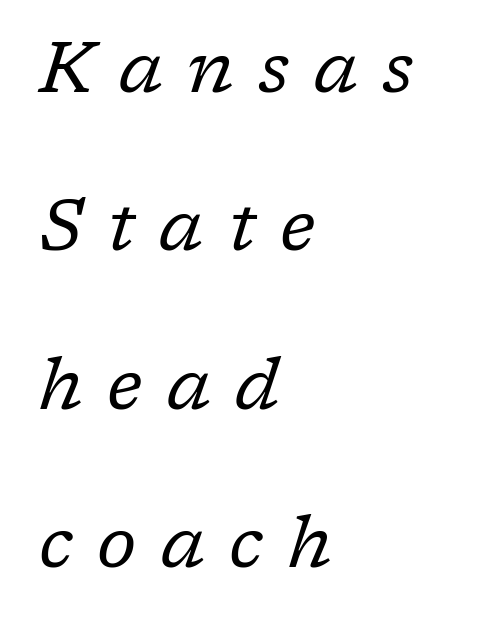
{"serif": "yes", "italic": "yes", "lean": "right", "slant_degrees": 17, "bold": "no", "weight": "regular", "width": "normal", "stroke_contrast": "low", "x_height": "medium", "monospaced": "no", "underline": "no", "align": "left", "line_spacing": "loose", "line_spacing_ratio": 2.2, "letter_spacing": "wide", "letter_spacing_em": 0.34, "glyph_px": 72}
